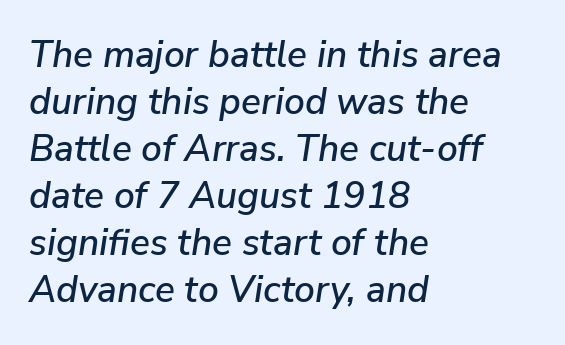
{"italic": "yes", "lean": "right", "slant_degrees": 9, "width": "normal", "stroke_contrast": "low", "x_height": "medium", "monospaced": "no", "underline": "no", "align": "left", "line_spacing": "normal", "line_spacing_ratio": 1.27, "letter_spacing": "normal", "letter_spacing_em": 0.0, "glyph_px": 37}
